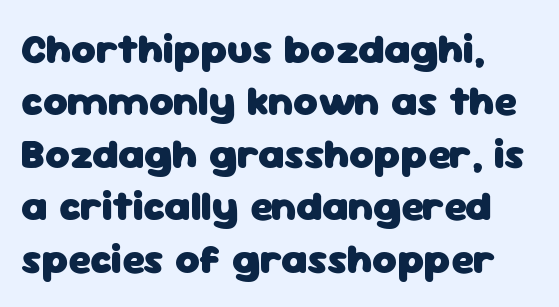
Standard letterfit; no display-style spreading of the glyphs. Rule under the text: the space is simply empty. This is heavy type, rendered in bold. The lines in this sample share a left origin and differ only in where they stop.
